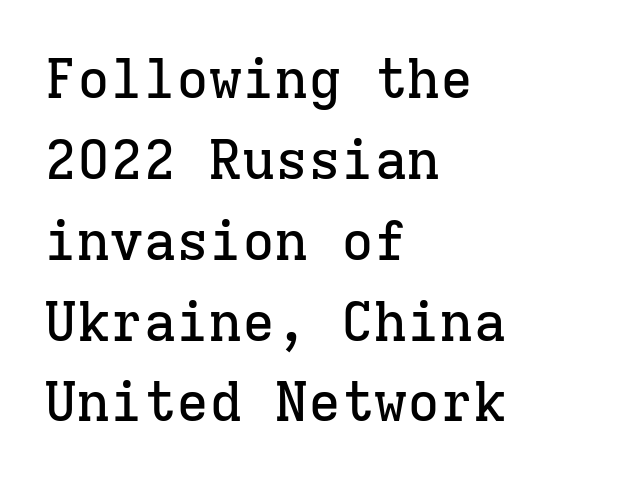
{"serif": "yes", "italic": "no", "width": "normal", "stroke_contrast": "low", "x_height": "medium", "monospaced": "yes", "underline": "no", "align": "left", "line_spacing": "normal", "line_spacing_ratio": 1.47, "letter_spacing": "normal", "letter_spacing_em": 0.0, "glyph_px": 55}
